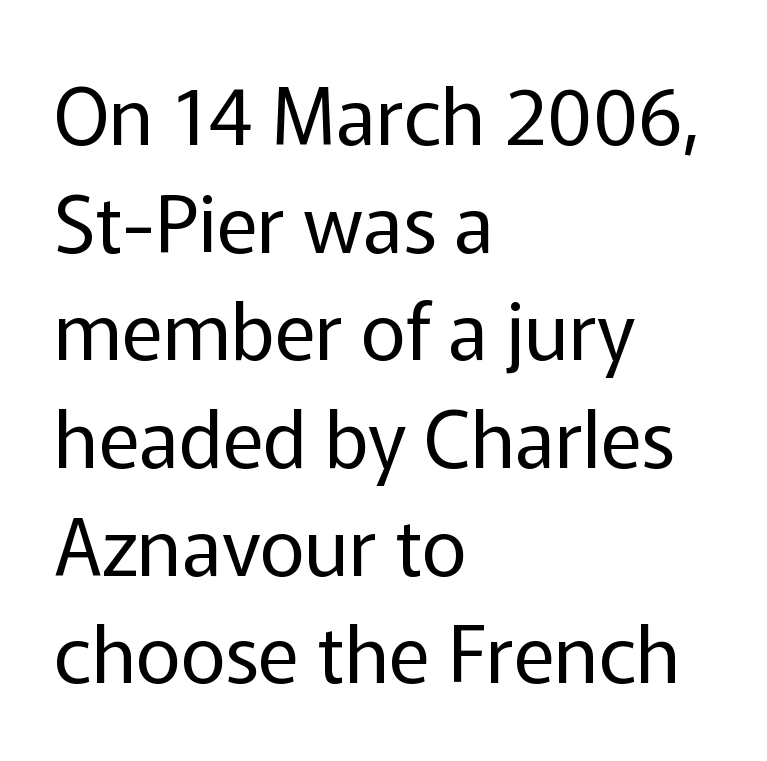
{"serif": "no", "italic": "no", "bold": "no", "weight": "regular", "width": "normal", "stroke_contrast": "low", "x_height": "medium", "monospaced": "no", "underline": "no", "align": "left", "line_spacing": "normal", "line_spacing_ratio": 1.38, "letter_spacing": "normal", "letter_spacing_em": 0.0, "glyph_px": 78}
